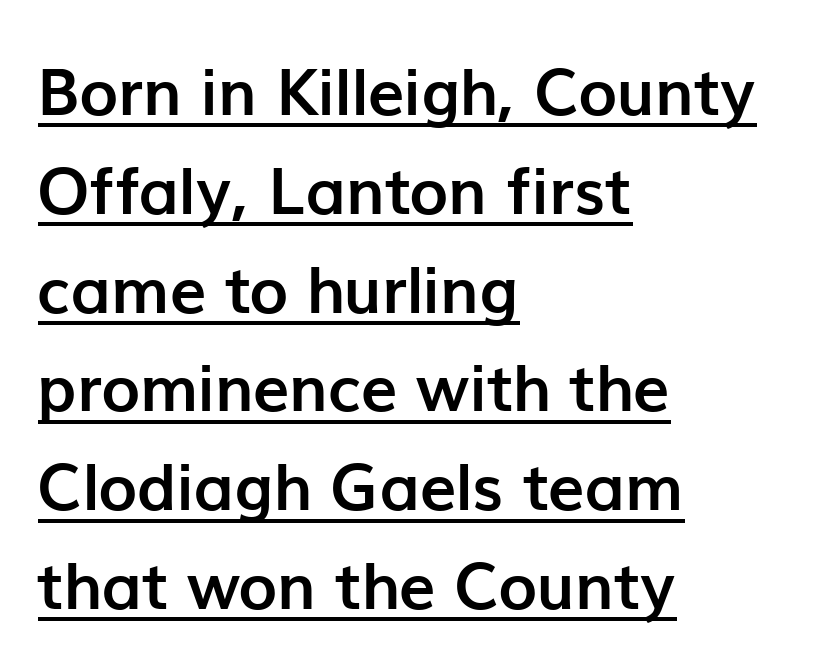
Q: Is the text bold? A: Yes.
Q: Is the text italic (slanted)? A: No, it is upright.
Q: Is the typeface a serif or a sans-serif typeface? A: Sans-serif.
Q: Is the text underlined? A: Yes.
Q: How is the paragraph aligned? A: Left-aligned.
Q: Is the spacing between letters normal or unusually wide? A: Normal.
Q: Is the spacing between lines tight, normal or loose? A: Normal.
Q: Width (condensed, normal, or wide)? A: Normal.
Q: Stroke contrast? A: Low.
Q: x-height? A: Medium.
Q: Monospaced? A: No.
